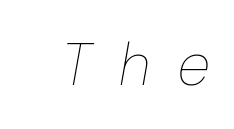
{"italic": "yes", "lean": "right", "slant_degrees": 10, "bold": "no", "weight": "thin", "width": "normal", "stroke_contrast": "low", "x_height": "medium", "monospaced": "no", "underline": "no", "letter_spacing": "wide", "letter_spacing_em": 0.46, "glyph_px": 60}
